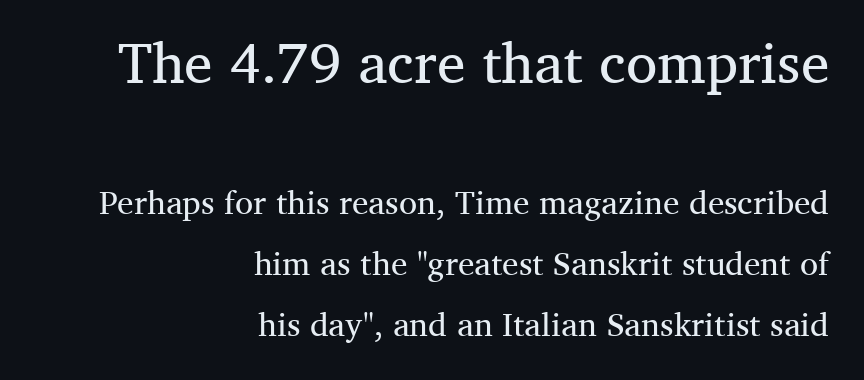
This is not heavy type; no bold has been used. Is the lower block the larger one? No — the upper block carries the bigger type. The letters stand upright; this is a roman face. Words appear dense and cohesive because spacing is normal. The glyphs are unaccompanied by any horizontal stroke below them.
